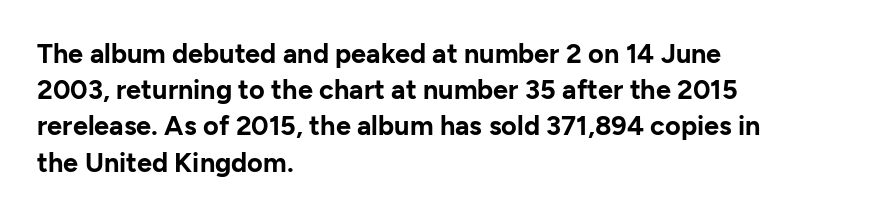
Q: Is the text bold? A: Yes.
Q: Is the text italic (slanted)? A: No, it is upright.
Q: Is the text underlined? A: No.
Q: How is the paragraph aligned? A: Left-aligned.
Q: Is the spacing between letters normal or unusually wide? A: Normal.
Q: Is the spacing between lines tight, normal or loose? A: Normal.
